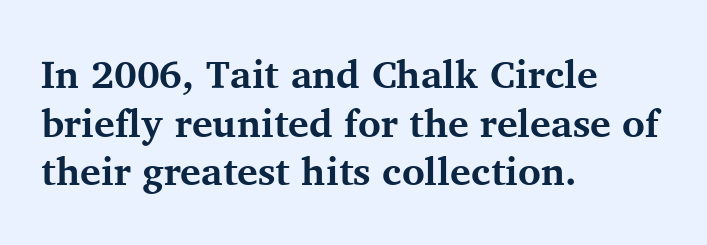
The image shows 39 px bold serif type, upright; set left-aligned, normal line spacing (1.25x), normal letter spacing, not underlined; medium stroke contrast and a medium x-height.
